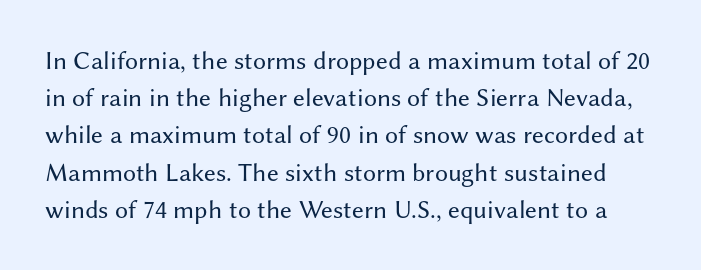
The letters stand straight up with perfectly vertical stems. The baseline area is clear. Characters follow at the spacing the type designer built in. Letters have the restrained weight of plain body copy at most. The line-height multiplier appears to be the usual default.
